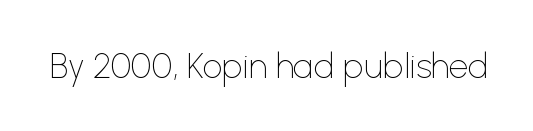
The image shows 35 px thin sans-serif type, upright; set normal letter spacing, not underlined; low stroke contrast and a medium x-height.
